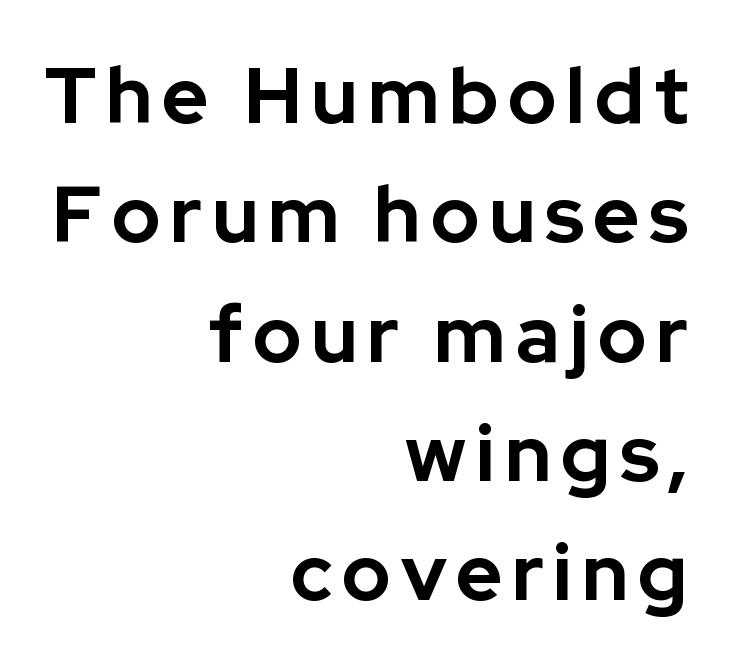
Q: Is the text bold? A: Yes.
Q: Is the text italic (slanted)? A: No, it is upright.
Q: Is the typeface a serif or a sans-serif typeface? A: Sans-serif.
Q: Is the text underlined? A: No.
Q: How is the paragraph aligned? A: Right-aligned.
Q: Is the spacing between lines tight, normal or loose? A: Normal.
Q: Width (condensed, normal, or wide)? A: Normal.
Q: Stroke contrast? A: Low.
Q: x-height? A: Medium.
Q: Monospaced? A: No.
